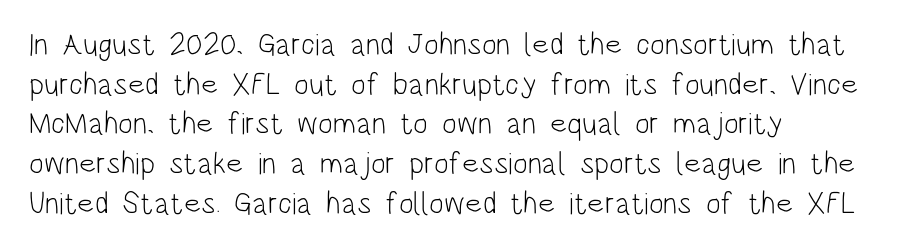
Q: Is the text bold? A: No.
Q: Is the text italic (slanted)? A: No, it is upright.
Q: Is the typeface a serif or a sans-serif typeface? A: Sans-serif.
Q: Is the text underlined? A: No.
Q: How is the paragraph aligned? A: Left-aligned.
Q: Is the spacing between letters normal or unusually wide? A: Normal.
Q: Is the spacing between lines tight, normal or loose? A: Normal.
Q: Width (condensed, normal, or wide)? A: Condensed.
Q: Stroke contrast? A: Low.
Q: x-height? A: Large.
Q: Monospaced? A: No.
